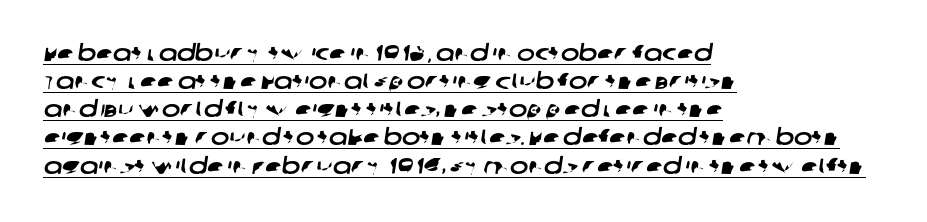
The image shows 22 px text type; set left-aligned, normal line spacing (1.28x), normal letter spacing, underlined.
